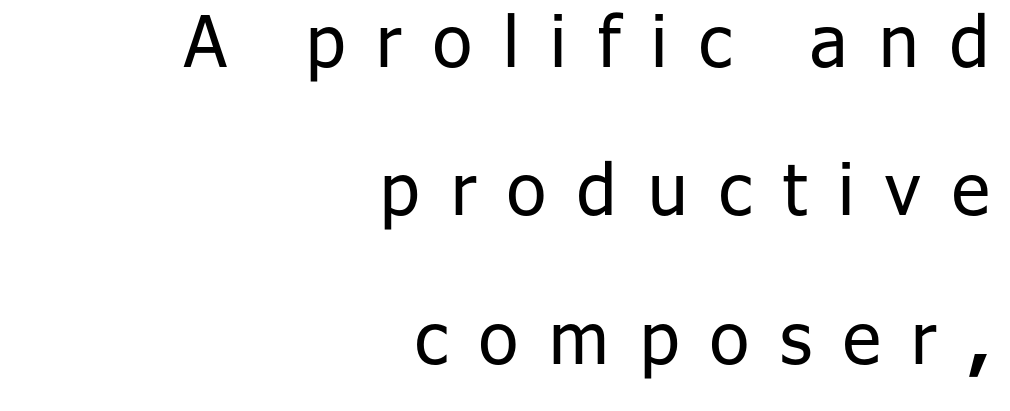
{"serif": "no", "italic": "no", "bold": "no", "weight": "regular", "width": "normal", "stroke_contrast": "low", "x_height": "medium", "monospaced": "no", "underline": "no", "align": "right", "line_spacing": "loose", "line_spacing_ratio": 2.09, "letter_spacing": "wide", "letter_spacing_em": 0.44, "glyph_px": 71}
